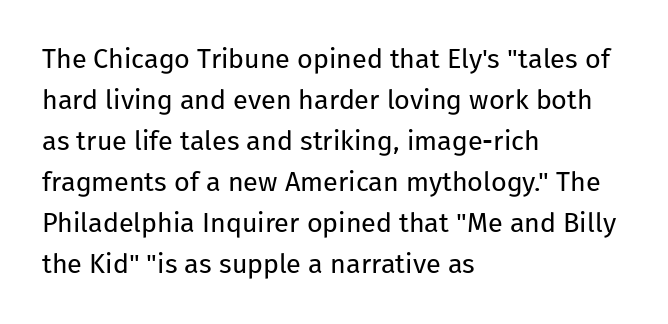
{"italic": "no", "bold": "no", "underline": "no", "align": "left", "line_spacing": "normal", "line_spacing_ratio": 1.52, "letter_spacing": "normal", "letter_spacing_em": 0.0, "glyph_px": 27}
